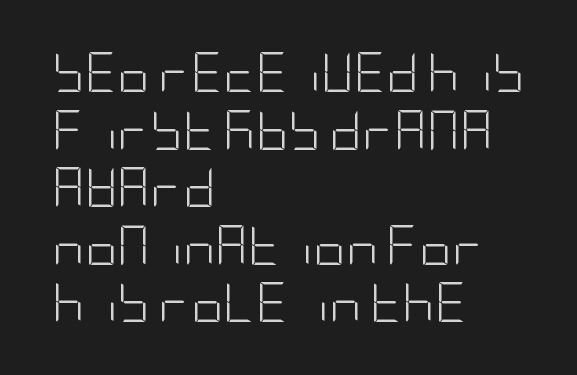
The image shows 40 px light, condensed sans-serif type, upright; set left-aligned, normal line spacing (1.44x), normal letter spacing, not underlined; low stroke contrast and a large x-height.
